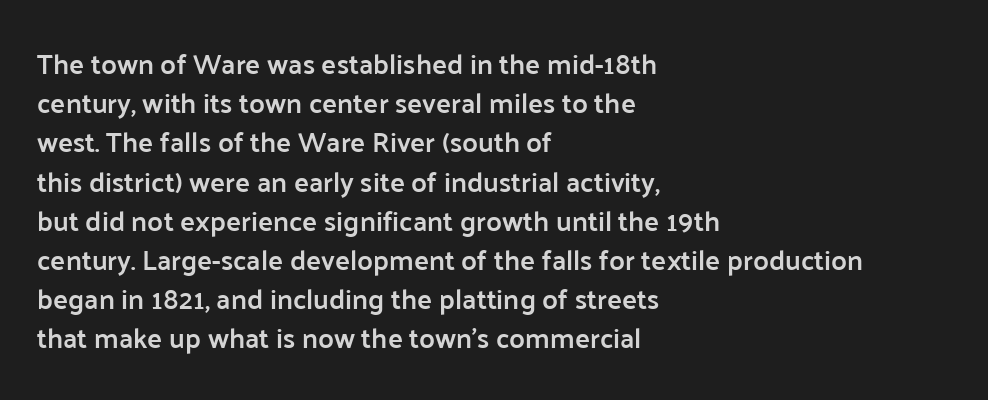
{"serif": "no", "italic": "no", "bold": "semi", "weight": "semibold", "width": "normal", "stroke_contrast": "low", "x_height": "medium", "monospaced": "no", "underline": "no", "align": "left", "line_spacing": "normal", "line_spacing_ratio": 1.4, "letter_spacing": "normal", "letter_spacing_em": 0.0, "glyph_px": 28}
